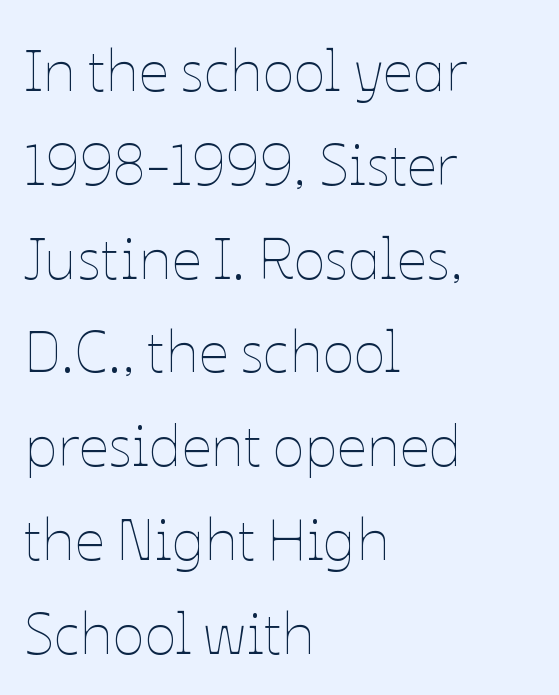
Short and long lines alike share a common starting point at left. Looks like regular typesetting: each glyph gets only the width it needs. Just letters on the line, the space beneath them empty. What stands out about the letter spacing? Nothing — it is the standard amount. This sample keeps an unexceptional amount of space between lines.
